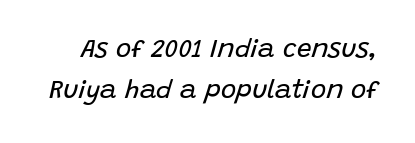
The image shows 26 px text type, italic (leaning right); set normal line spacing (1.58x), normal letter spacing, not underlined.
